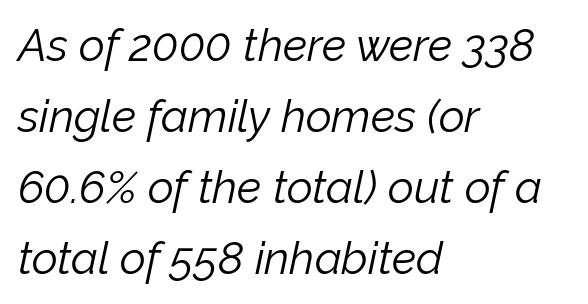
Looks like regular typesetting: each glyph gets only the width it needs. Stroke mass is kept to a normal reading level or below. Reading down the column, the eye jumps a familiar distance to each next line. The glyphs are unaccompanied by any horizontal stroke below them.
